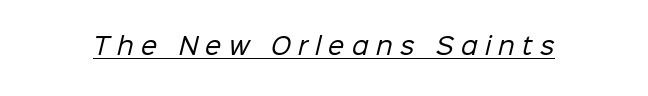
The image shows 23 px text type; set unusually wide letter spacing (+0.32 em), underlined.
